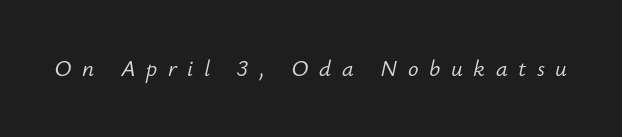
When letters slant like this, we call the style italic. In terms of letterspacing, this is a distinctly airy, spread setting. The cut favours lightness, reaching ordinary text weight at its darkest. The words here are not underlined.
